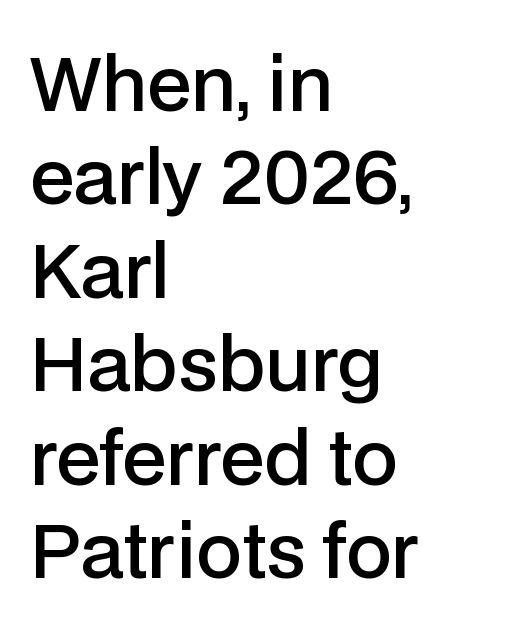
The image shows 73 px semibold sans-serif type, upright; set left-aligned, normal line spacing (1.28x), normal letter spacing, not underlined; low stroke contrast and a medium x-height.
